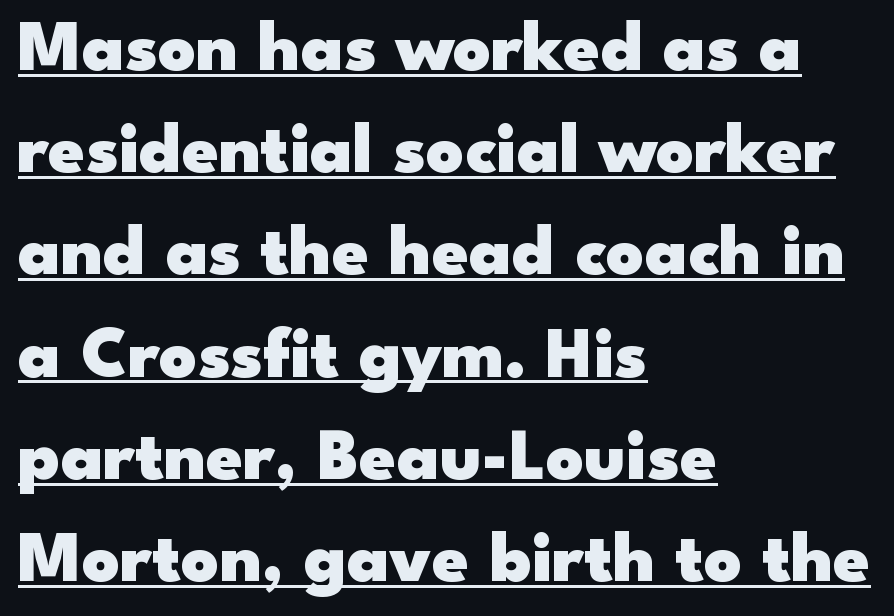
{"serif": "no", "italic": "no", "bold": "yes", "weight": "heavy", "width": "wide", "stroke_contrast": "low", "x_height": "small", "monospaced": "no", "underline": "yes", "align": "left", "line_spacing": "normal", "line_spacing_ratio": 1.4, "letter_spacing": "normal", "letter_spacing_em": 0.0, "glyph_px": 73}
